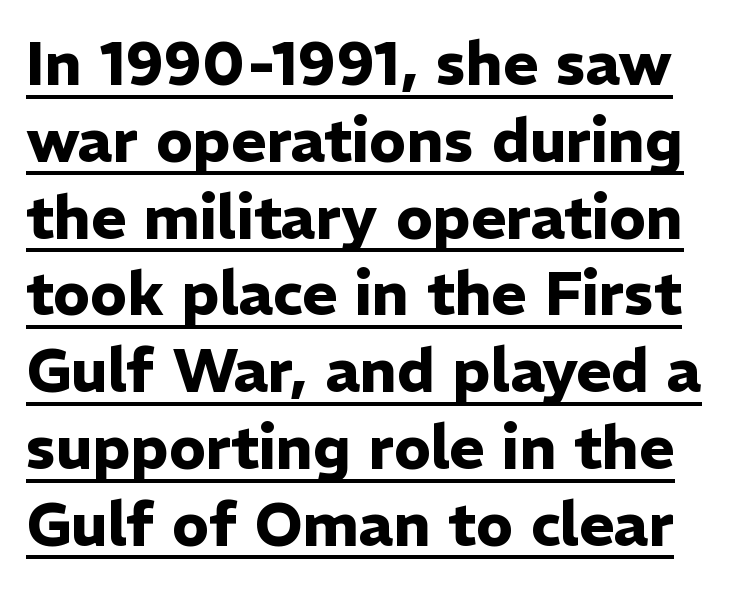
Q: Is the text bold? A: Yes.
Q: Is the text italic (slanted)? A: No, it is upright.
Q: Is the typeface a serif or a sans-serif typeface? A: Sans-serif.
Q: Is the text underlined? A: Yes.
Q: Is the spacing between letters normal or unusually wide? A: Normal.
Q: Is the spacing between lines tight, normal or loose? A: Normal.
Q: Width (condensed, normal, or wide)? A: Normal.
Q: Stroke contrast? A: Low.
Q: x-height? A: Medium.
Q: Monospaced? A: No.
